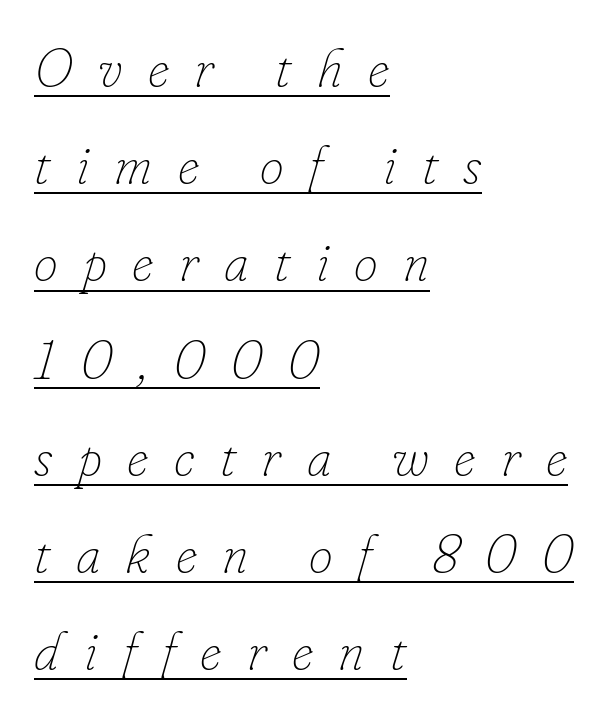
The image shows 54 px thin type, italic (leaning right); set left-aligned, line spacing 1.8x, unusually wide letter spacing (+0.47 em), underlined; low stroke contrast and a small x-height.
